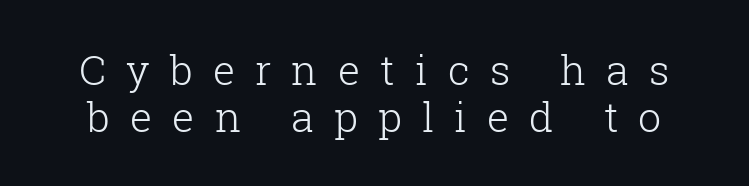
{"serif": "yes", "italic": "no", "bold": "no", "weight": "light", "width": "normal", "stroke_contrast": "low", "x_height": "medium", "monospaced": "no", "underline": "no", "line_spacing": "tight", "line_spacing_ratio": 1.14, "letter_spacing": "wide", "letter_spacing_em": 0.49, "glyph_px": 41}
